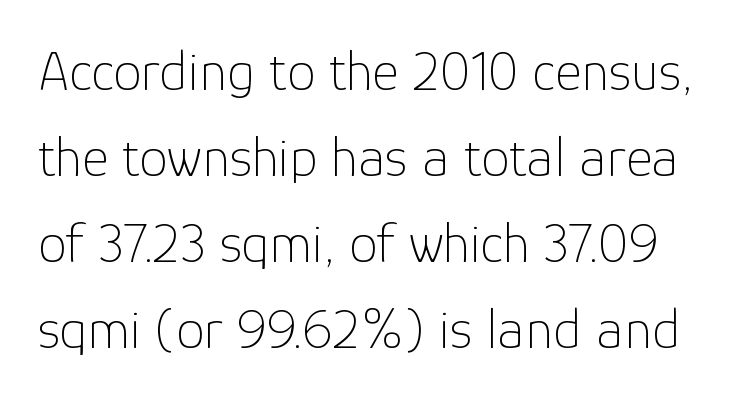
Q: Is the text bold? A: No.
Q: Is the text italic (slanted)? A: No, it is upright.
Q: Is the typeface a serif or a sans-serif typeface? A: Sans-serif.
Q: Is the text underlined? A: No.
Q: Is the spacing between letters normal or unusually wide? A: Normal.
Q: Is the spacing between lines tight, normal or loose? A: Normal.
Q: Width (condensed, normal, or wide)? A: Normal.
Q: Stroke contrast? A: Low.
Q: x-height? A: Medium.
Q: Monospaced? A: No.
